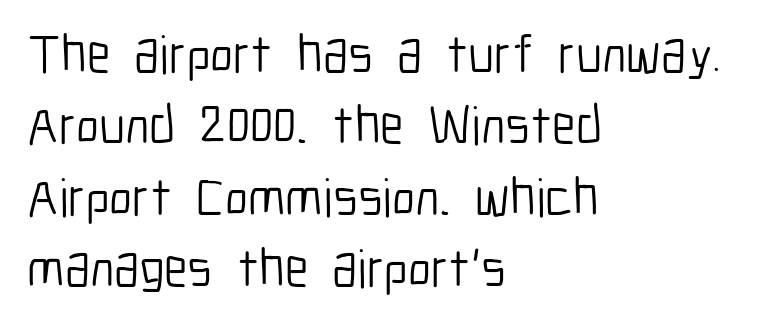
Every row of glyphs begins at an identical x-position on the left. Quick note: not italic, upright. The letters sit at their default tracking, neither squeezed nor spread. What kind of face is this? One without serifs — a sans.
